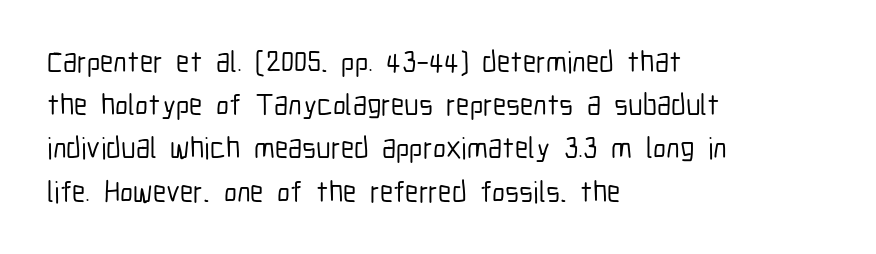
Q: Is the text italic (slanted)? A: No, it is upright.
Q: Is the typeface a serif or a sans-serif typeface? A: Sans-serif.
Q: Is the text underlined? A: No.
Q: How is the paragraph aligned? A: Left-aligned.
Q: Is the spacing between letters normal or unusually wide? A: Normal.
Q: Is the spacing between lines tight, normal or loose? A: Normal.
Q: Width (condensed, normal, or wide)? A: Condensed.
Q: Stroke contrast? A: Low.
Q: x-height? A: Medium.
Q: Monospaced? A: No.
